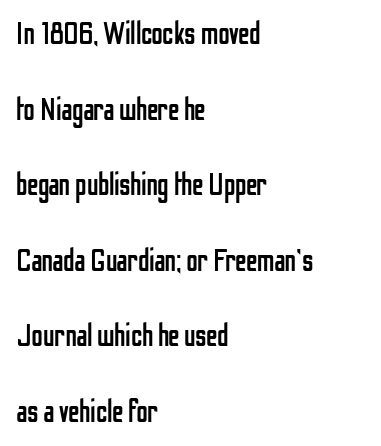
The compositor pushed each line to the left boundary. This sample uses a sans-serif face. No extra ink here — the face is not bold. Glyph-to-glyph distance matches everyday printed text. The letters advance in unequal steps, a hallmark of proportional type.
